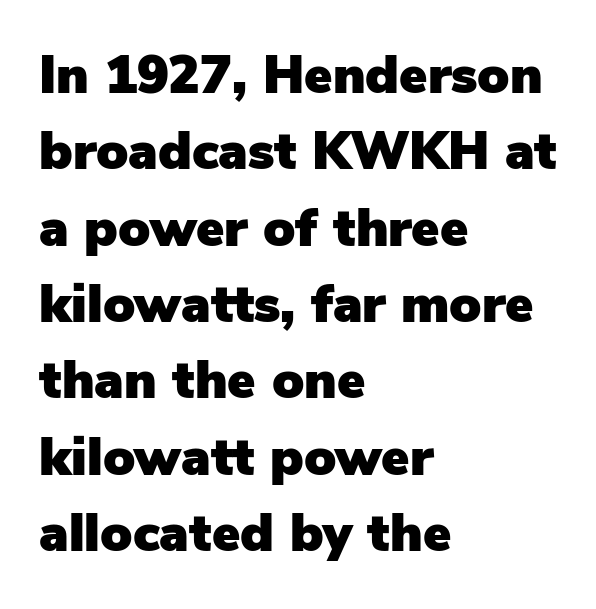
Q: Is the text italic (slanted)? A: No, it is upright.
Q: Is the typeface a serif or a sans-serif typeface? A: Sans-serif.
Q: Is the text underlined? A: No.
Q: How is the paragraph aligned? A: Left-aligned.
Q: Is the spacing between letters normal or unusually wide? A: Normal.
Q: Is the spacing between lines tight, normal or loose? A: Normal.
Q: Width (condensed, normal, or wide)? A: Normal.
Q: Stroke contrast? A: Low.
Q: x-height? A: Medium.
Q: Monospaced? A: No.
